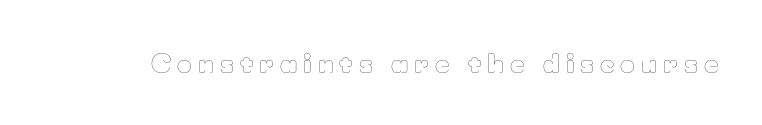
{"italic": "no", "bold": "no", "underline": "no", "letter_spacing": "wide", "letter_spacing_em": 0.24, "glyph_px": 25}
